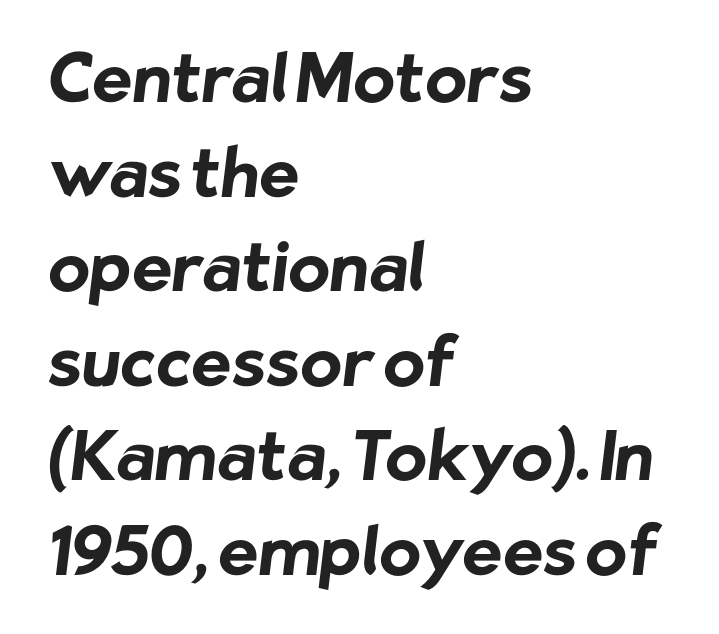
Which margin do the lines hug? The left one — the right edge is uneven. A normal amount of white space separates one row of letters from the next. The passage shown is not underscored anywhere. These lines are rendered in a variable-pitch font. This is heavy type, rendered in bold. Observe the ordinary spacing: letters are neighbours, not strangers.
